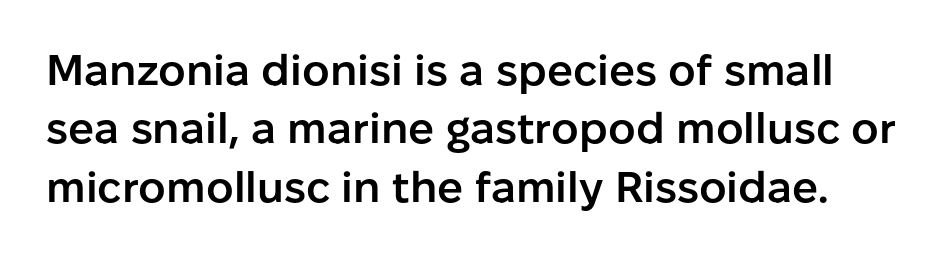
The image shows 43 px semibold sans-serif type, upright; set normal line spacing (1.36x), normal letter spacing, not underlined; low stroke contrast and a medium x-height.
